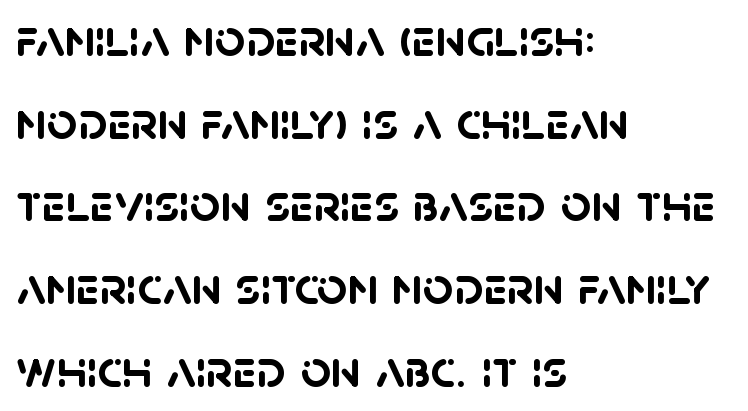
Q: Is the text bold? A: Yes.
Q: Is the typeface a serif or a sans-serif typeface? A: Sans-serif.
Q: Is the text underlined? A: No.
Q: How is the paragraph aligned? A: Left-aligned.
Q: Is the spacing between letters normal or unusually wide? A: Normal.
Q: Is the spacing between lines tight, normal or loose? A: Normal.
Q: Width (condensed, normal, or wide)? A: Normal.
Q: Stroke contrast? A: Low.
Q: x-height? A: Large.
Q: Monospaced? A: No.
